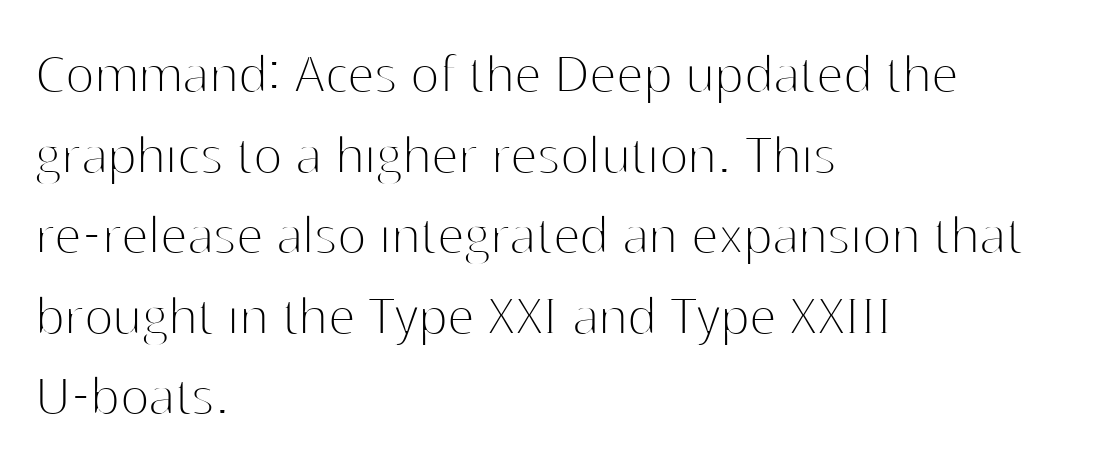
Q: Is the text bold? A: No.
Q: Is the text italic (slanted)? A: No, it is upright.
Q: Is the typeface a serif or a sans-serif typeface? A: Sans-serif.
Q: Is the text underlined? A: No.
Q: How is the paragraph aligned? A: Left-aligned.
Q: Is the spacing between letters normal or unusually wide? A: Normal.
Q: Is the spacing between lines tight, normal or loose? A: Normal.
Q: Width (condensed, normal, or wide)? A: Normal.
Q: Stroke contrast? A: High.
Q: x-height? A: Medium.
Q: Monospaced? A: No.
